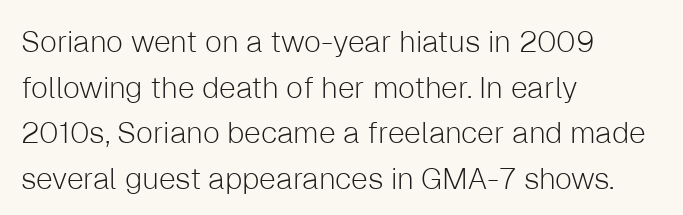
How are the letters spaced? Ordinarily, with no added tracking. Decoration check: the copy has no underline. In terms of leading, this rendering sits right in the middle. The weight would be labelled regular, book, light, or lighter still. The font family rendered here belongs to the sans-serif group. It's the straight-up-and-down kind of type.
